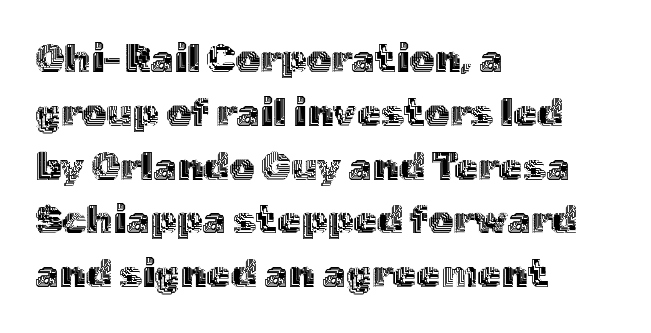
Rendered with straight, roman letterforms. Note the varied advance widths — an 'i' is clearly narrower than an 'm'. Short and long lines alike share a common starting point at left. Rows of type keep a routine distance in the vertical direction. Glance below the letters and you will spot only blank space.
